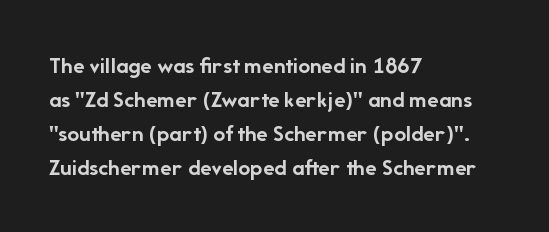
Check under the words: just untouched page. The lettering stays uniformly vertical, giving the passage a roman look. Does the weight exceed regular? Yes, all the way to bold. Leading: standard.
